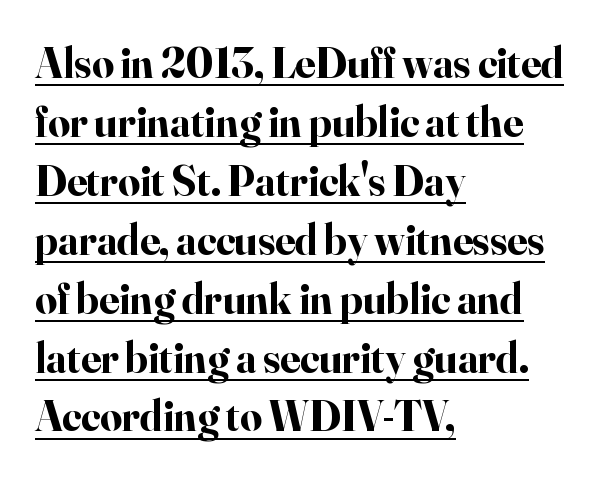
The image shows 43 px bold serif type, upright; set left-aligned, normal line spacing (1.37x), normal letter spacing, underlined; high stroke contrast and a small x-height.
